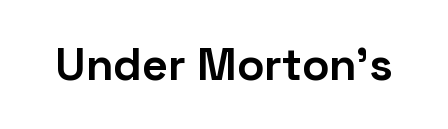
The image shows 45 px bold sans-serif type, upright; set normal letter spacing, not underlined; low stroke contrast and a medium x-height.
